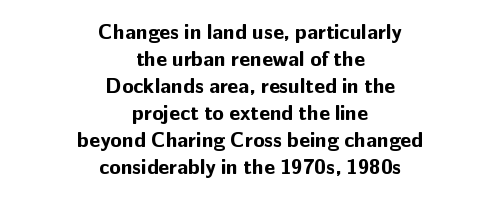
The font is running at its bold setting. A centered setting, common on invitations and titles, is used for this passage. Is there much room between lines? A standard amount, neither cramped nor airy. A typesetter would mark this as roman, not italic.
